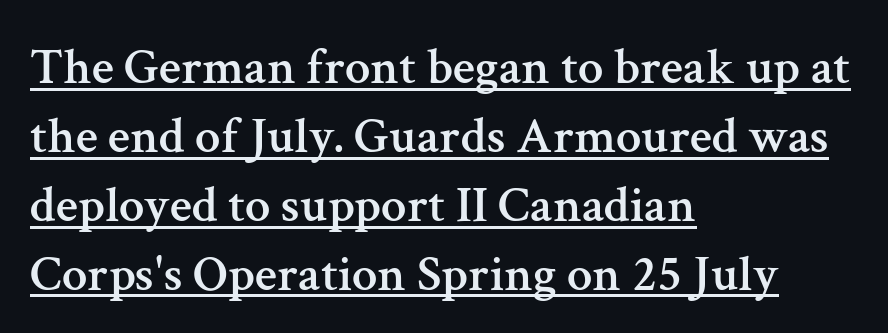
The image shows 51 px serif type, upright; set left-aligned, normal line spacing (1.35x), normal letter spacing, underlined; medium stroke contrast and a medium x-height.
